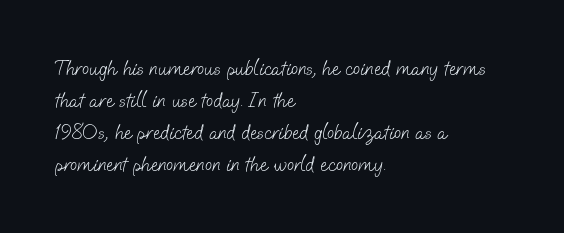
How would I describe the line gaps? Plain and ordinary. Default kerning and tracking; the words read as compact shapes. The space directly below the letters is spotless. The ragged edge is on the right, which tells us the setting is flush left. Stems here are at most as thick as an everyday book face.
